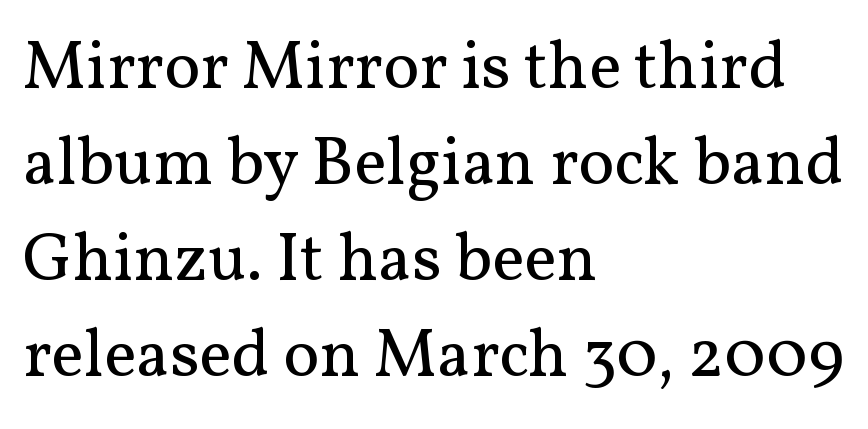
{"serif": "yes", "italic": "no", "bold": "no", "weight": "regular", "width": "normal", "stroke_contrast": "medium", "x_height": "medium", "monospaced": "no", "underline": "no", "align": "left", "line_spacing": "normal", "line_spacing_ratio": 1.41, "letter_spacing": "normal", "letter_spacing_em": 0.0, "glyph_px": 68}
